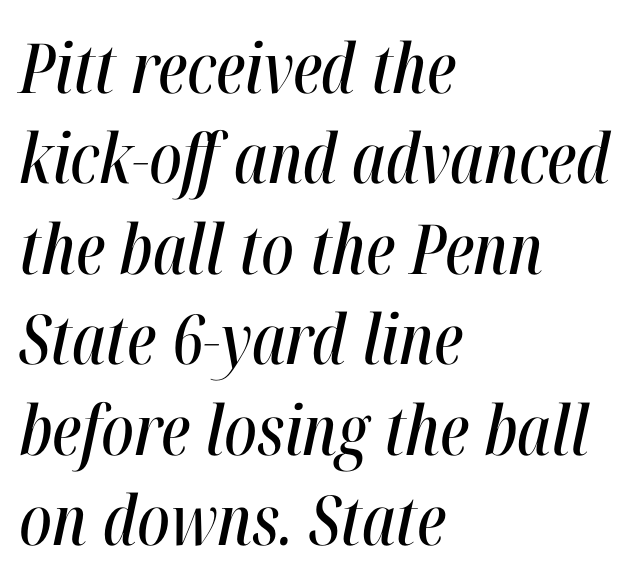
The image shows 69 px condensed type, italic (leaning right); set left-aligned, normal line spacing (1.31x), normal letter spacing, not underlined; high stroke contrast and a medium x-height.
